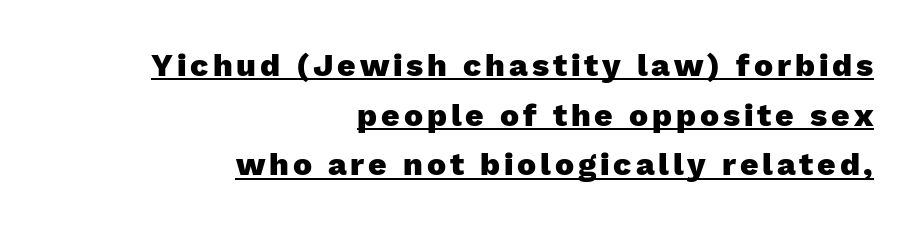
Q: Is the text bold? A: Yes.
Q: Is the text italic (slanted)? A: No, it is upright.
Q: Is the typeface a serif or a sans-serif typeface? A: Sans-serif.
Q: Is the text underlined? A: Yes.
Q: How is the paragraph aligned? A: Right-aligned.
Q: Is the spacing between lines tight, normal or loose? A: Normal.
Q: Width (condensed, normal, or wide)? A: Normal.
Q: Stroke contrast? A: Low.
Q: x-height? A: Medium.
Q: Monospaced? A: No.
